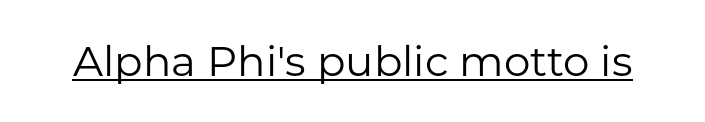
You can tell from the bare stems that sans-serif type was used. The passage shown is not bold in any degree. Character widths vary here, with narrow letters taking less room than wide ones. Does the lettering tilt? It doesn't — this is upright.
